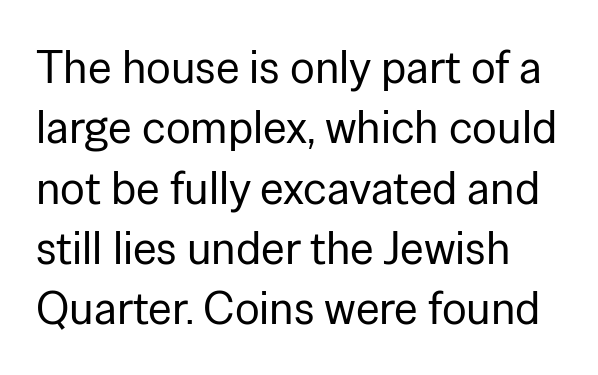
{"serif": "no", "italic": "no", "bold": "no", "weight": "regular", "width": "normal", "stroke_contrast": "low", "x_height": "medium", "monospaced": "no", "underline": "no", "line_spacing": "normal", "line_spacing_ratio": 1.31, "letter_spacing": "normal", "letter_spacing_em": 0.0, "glyph_px": 46}
